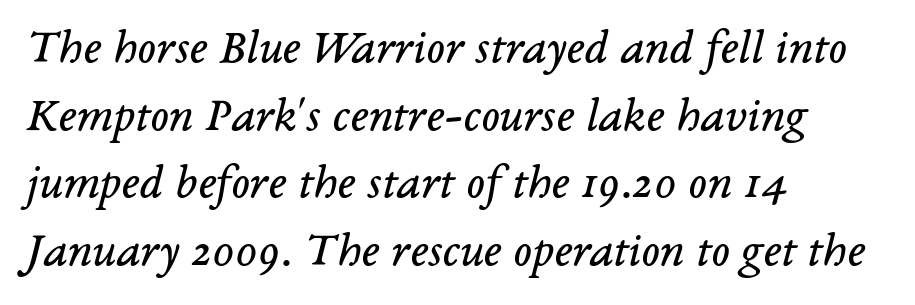
{"serif": "yes", "italic": "yes", "lean": "right", "slant_degrees": 14, "bold": "no", "weight": "regular", "width": "normal", "stroke_contrast": "low", "x_height": "medium", "monospaced": "no", "underline": "no", "align": "left", "line_spacing": "normal", "line_spacing_ratio": 1.38, "letter_spacing": "normal", "letter_spacing_em": 0.0, "glyph_px": 49}
